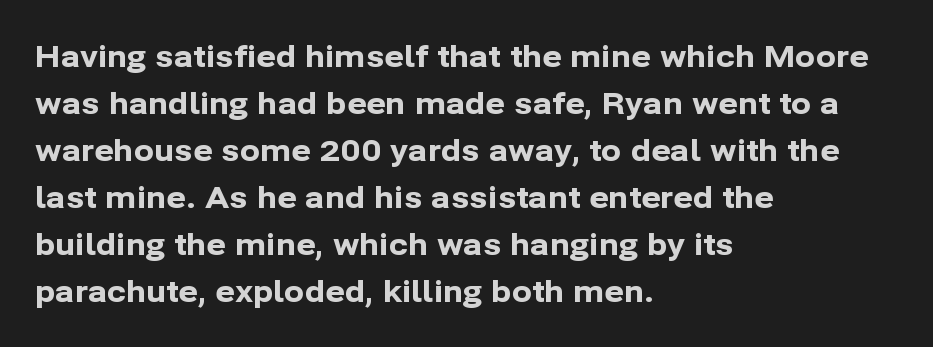
Q: Is the text bold? A: Yes.
Q: Is the text italic (slanted)? A: No, it is upright.
Q: Is the typeface a serif or a sans-serif typeface? A: Sans-serif.
Q: Is the text underlined? A: No.
Q: How is the paragraph aligned? A: Left-aligned.
Q: Is the spacing between letters normal or unusually wide? A: Normal.
Q: Is the spacing between lines tight, normal or loose? A: Normal.
Q: Width (condensed, normal, or wide)? A: Normal.
Q: Stroke contrast? A: Low.
Q: x-height? A: Medium.
Q: Monospaced? A: No.
